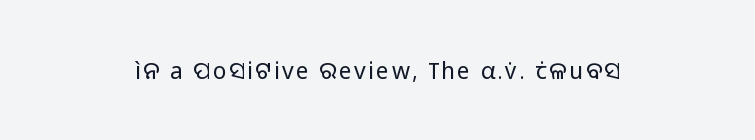
The image shows 23 px text type, upright; set not underlined.
